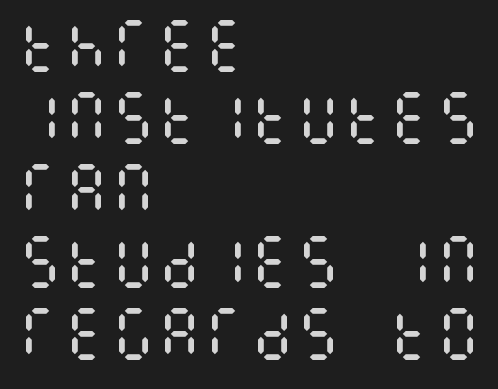
Underline: absent. Upright lettering throughout. The text block is weighted toward the left margin, trailing off unevenly rightward. The gaps between neighbouring characters are ordinary and unremarkable. Weight: regular or lighter.
